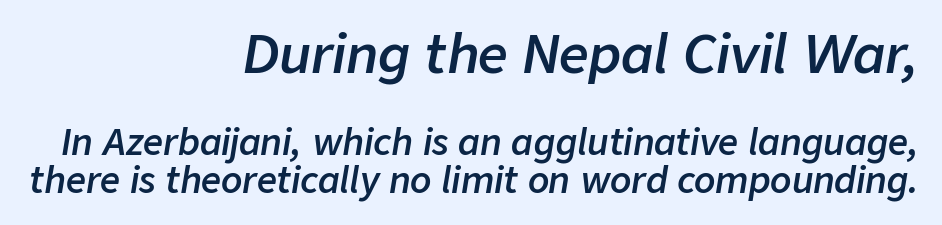
Q: Is the text bold? A: Semi-bold.
Q: Is the text italic (slanted)? A: Yes, it leans right by about 9 degrees.
Q: Is the text underlined? A: No.
Q: How is the paragraph aligned? A: Right-aligned.
Q: Is the spacing between letters normal or unusually wide? A: Normal.
Q: Is the spacing between lines tight, normal or loose? A: Tight.
Q: Which block of text is set in a larger size, the first (top) or the second (bottom)? A: The first (top) one.
Q: Width (condensed, normal, or wide)? A: Normal.
Q: Stroke contrast? A: Low.
Q: x-height? A: Medium.
Q: Monospaced? A: No.
